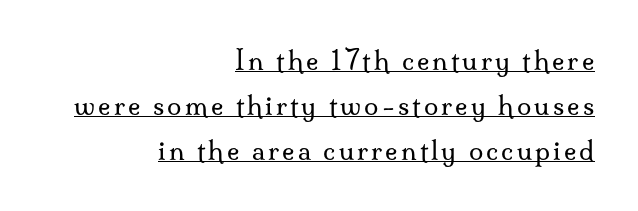
The image shows 26 px text type, upright; set right-aligned, line spacing 1.73x, underlined.
